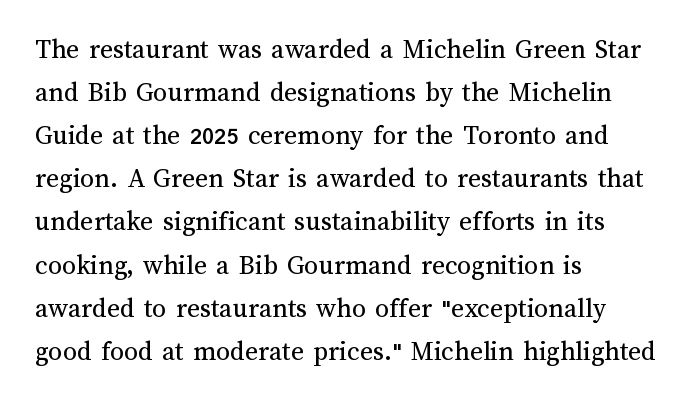
Vertical spacing — default. Decoration check: the copy has no underline. The face used here is proportionally spaced, like ordinary book or web type. Compared with a typical body face, this is equally light or lighter still. This sample uses plain, unmodified letter spacing.
